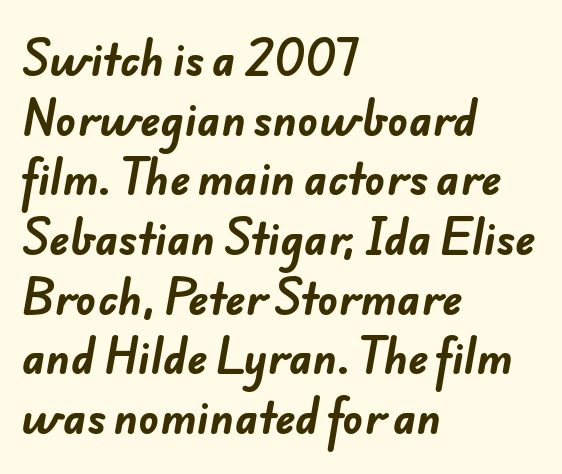
The image shows 42 px bold sans-serif type; set left-aligned, normal line spacing (1.42x), normal letter spacing, not underlined; low stroke contrast and a small x-height.
